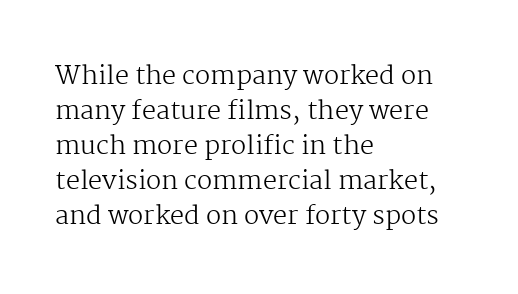
The image shows 25 px text type, upright; set left-aligned, normal line spacing (1.4x), normal letter spacing, not underlined.
